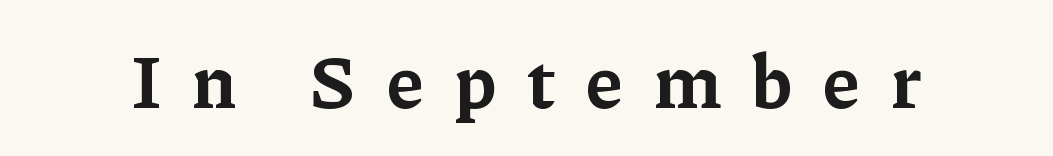
{"serif": "yes", "italic": "no", "bold": "yes", "weight": "bold", "width": "normal", "stroke_contrast": "low", "x_height": "medium", "monospaced": "no", "underline": "no", "letter_spacing": "wide", "letter_spacing_em": 0.41, "glyph_px": 75}
